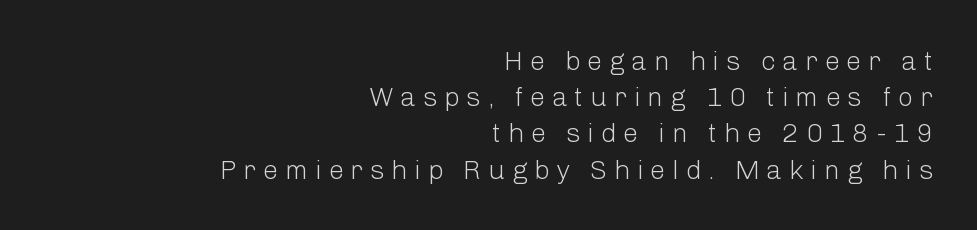
Q: Is the text bold? A: No.
Q: Is the text italic (slanted)? A: No, it is upright.
Q: Is the text underlined? A: No.
Q: How is the paragraph aligned? A: Right-aligned.
Q: Is the spacing between letters normal or unusually wide? A: Unusually wide.
Q: Is the spacing between lines tight, normal or loose? A: Normal.
